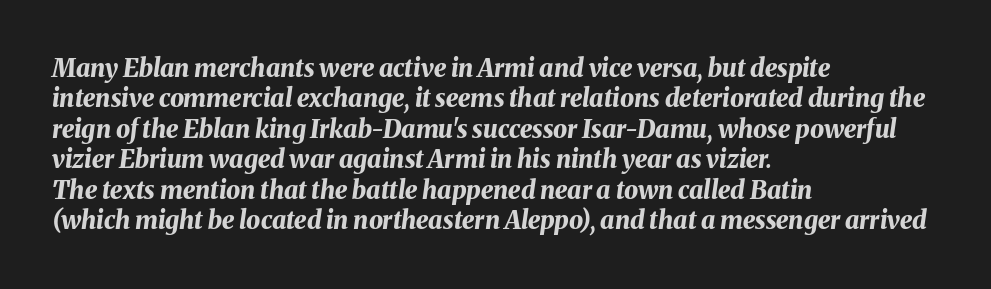
A dark, heavy texture on the line: the type is bold. Descenders hang freely into open space. Horizontal alignment here is leftward, the default for most running prose. The letterforms sit shoulder to shoulder at normal distance. This is oblique type, the kind used for emphasis or titles.
